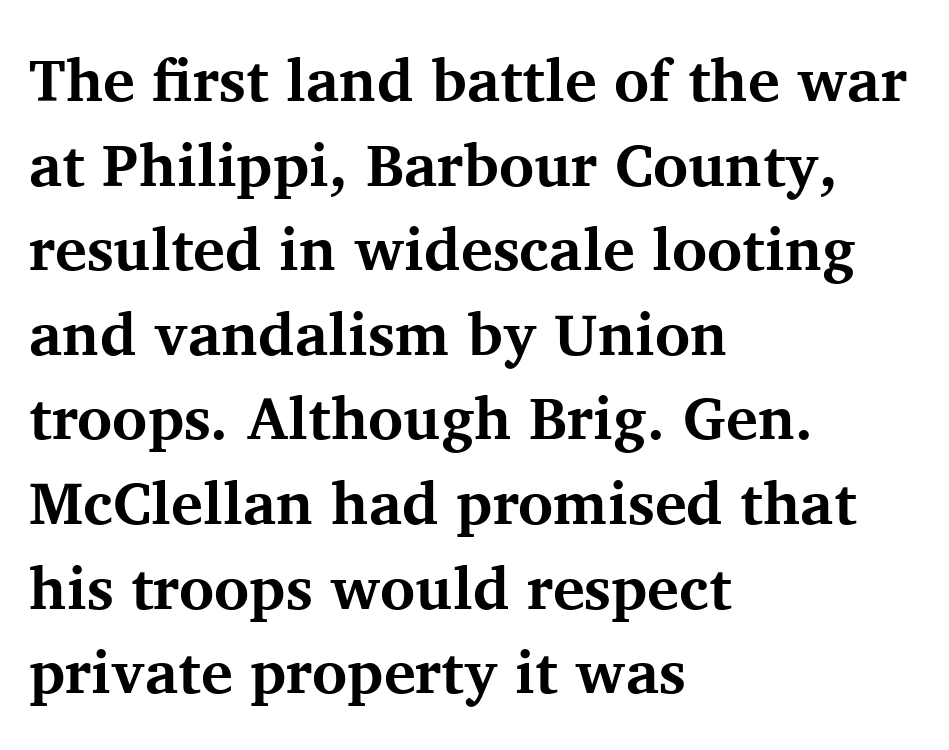
{"serif": "yes", "italic": "no", "bold": "yes", "weight": "bold", "width": "normal", "stroke_contrast": "medium", "x_height": "medium", "monospaced": "no", "underline": "no", "align": "left", "line_spacing": "normal", "line_spacing_ratio": 1.41, "letter_spacing": "normal", "letter_spacing_em": 0.0, "glyph_px": 60}
